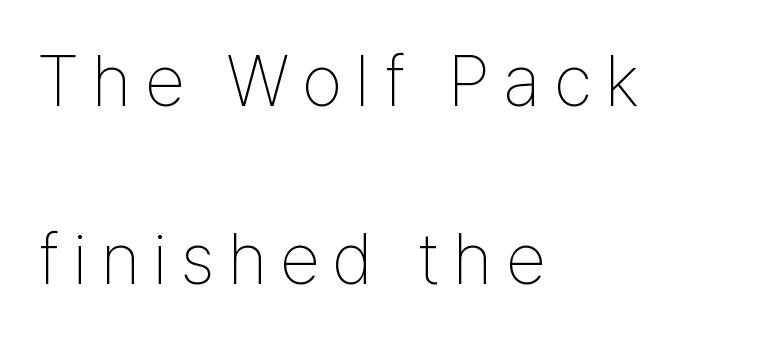
The image shows 72 px thin, condensed sans-serif type, upright; set left-aligned, loose line spacing (2.47x), not underlined; low stroke contrast and a medium x-height.
